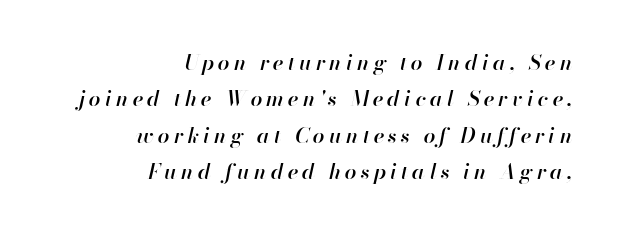
Has an underline been added? It has not. These lines stack with their right ends in a neat column. Emphasis by weight is partial: semibold. The letters are slanted; this is an italic face.
